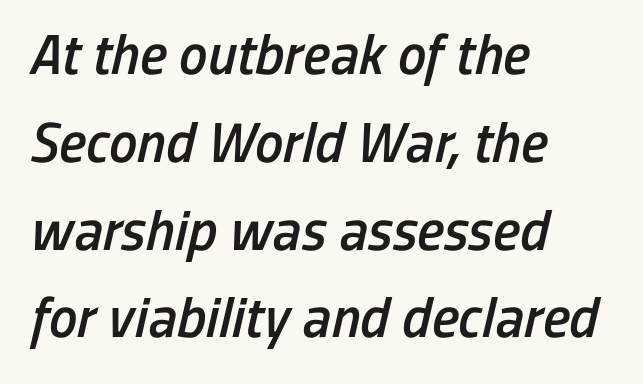
{"italic": "yes", "lean": "right", "slant_degrees": 13, "bold": "semi", "weight": "semibold", "width": "condensed", "stroke_contrast": "low", "x_height": "medium", "monospaced": "no", "underline": "no", "align": "left", "line_spacing": "normal", "line_spacing_ratio": 1.54, "letter_spacing": "normal", "letter_spacing_em": 0.0, "glyph_px": 57}
